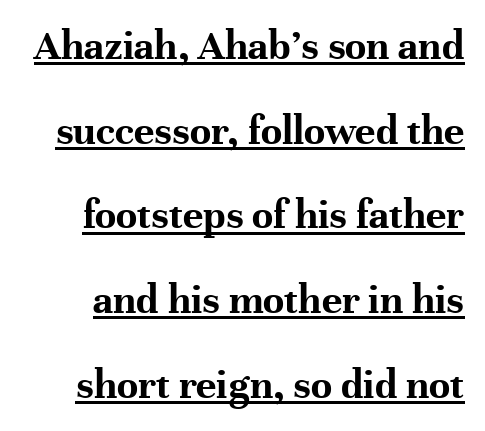
Whoever set this chose breathing room over compactness in the vertical rhythm. Varying glyph widths throughout — classic text-font behaviour. The letters stand straight up with perfectly vertical stems. The typesetter has applied underlining to the passage shown. Compared with typical body copy, the letter spacing here is the same.
